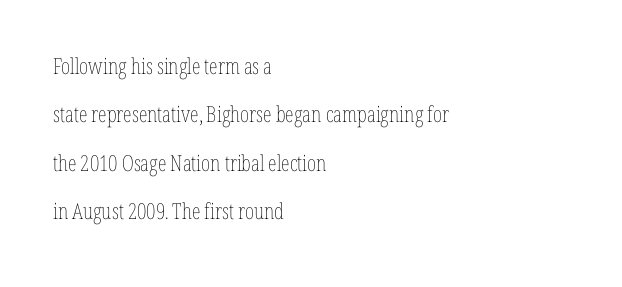
The image shows 22 px text type, upright; set left-aligned, loose line spacing (2.2x), normal letter spacing, not underlined.
